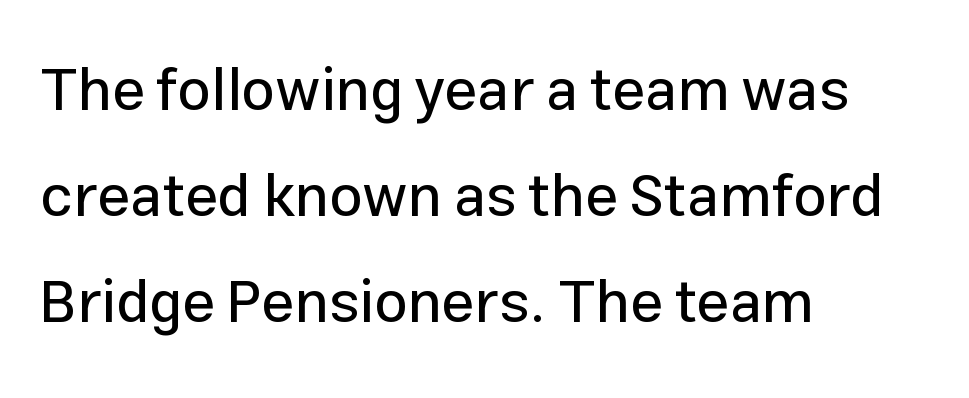
{"serif": "no", "italic": "no", "width": "normal", "stroke_contrast": "low", "x_height": "medium", "monospaced": "no", "underline": "no", "align": "left", "line_spacing_ratio": 1.8, "letter_spacing": "normal", "letter_spacing_em": 0.0, "glyph_px": 59}
